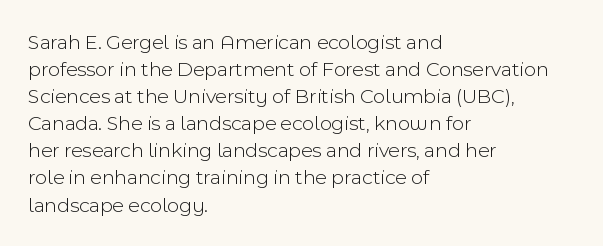
{"italic": "no", "bold": "no", "underline": "no", "align": "left", "line_spacing": "normal", "line_spacing_ratio": 1.29, "letter_spacing": "normal", "letter_spacing_em": 0.0, "glyph_px": 21}
